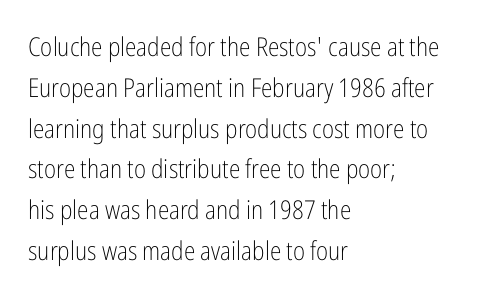
{"italic": "no", "bold": "no", "underline": "no", "align": "left", "line_spacing": "normal", "line_spacing_ratio": 1.57, "letter_spacing": "normal", "letter_spacing_em": 0.0, "glyph_px": 26}
